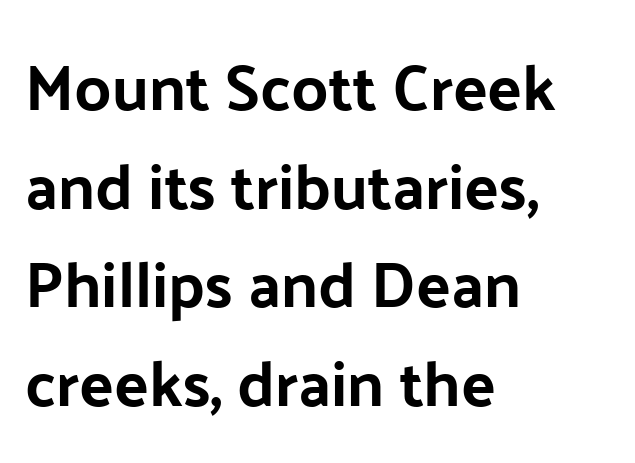
Q: Is the text italic (slanted)? A: No, it is upright.
Q: Is the typeface a serif or a sans-serif typeface? A: Sans-serif.
Q: Is the text underlined? A: No.
Q: How is the paragraph aligned? A: Left-aligned.
Q: Is the spacing between letters normal or unusually wide? A: Normal.
Q: Is the spacing between lines tight, normal or loose? A: Normal.
Q: Width (condensed, normal, or wide)? A: Normal.
Q: Stroke contrast? A: Low.
Q: x-height? A: Medium.
Q: Monospaced? A: No.
